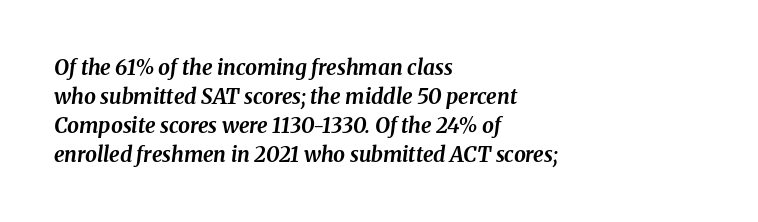
Observe the lean: these are italic letterforms. The lines in this sample share a left origin and differ only in where they stop. The line texture is even and compact thanks to regular tracking. The area under the type is left untouched. Heavy, bold letterforms. Quick note: interline space is typical.
